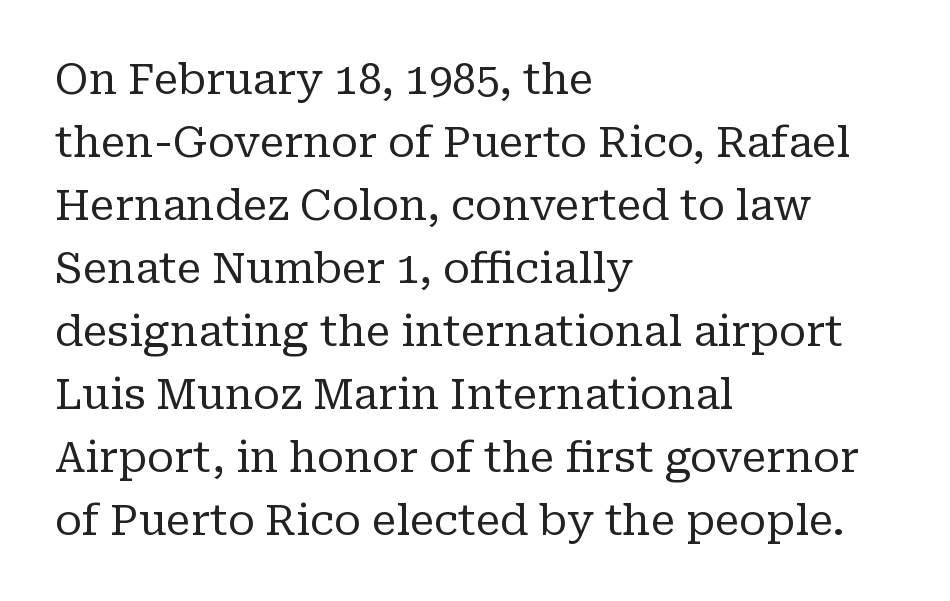
Q: Is the text bold? A: No.
Q: Is the text italic (slanted)? A: No, it is upright.
Q: Is the typeface a serif or a sans-serif typeface? A: Serif.
Q: Is the text underlined? A: No.
Q: How is the paragraph aligned? A: Left-aligned.
Q: Is the spacing between letters normal or unusually wide? A: Normal.
Q: Is the spacing between lines tight, normal or loose? A: Normal.
Q: Width (condensed, normal, or wide)? A: Normal.
Q: Stroke contrast? A: Low.
Q: x-height? A: Medium.
Q: Monospaced? A: No.
